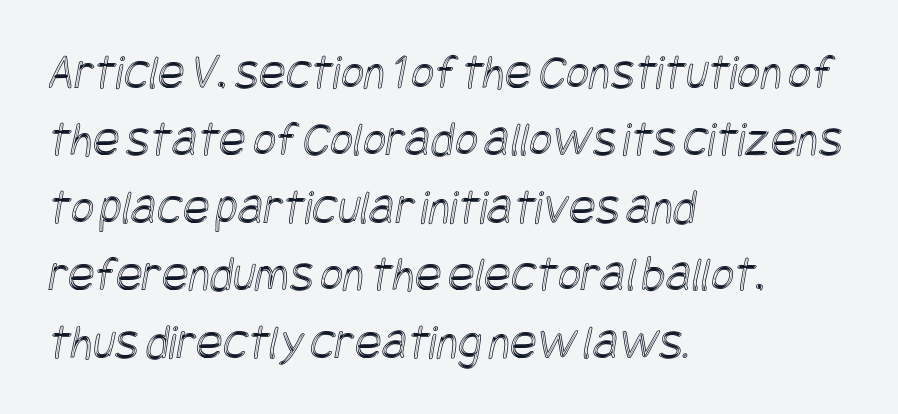
Q: Is the text underlined? A: No.
Q: How is the paragraph aligned? A: Left-aligned.
Q: Is the spacing between letters normal or unusually wide? A: Normal.
Q: Is the spacing between lines tight, normal or loose? A: Normal.
Q: Width (condensed, normal, or wide)? A: Condensed.
Q: x-height? A: Large.
